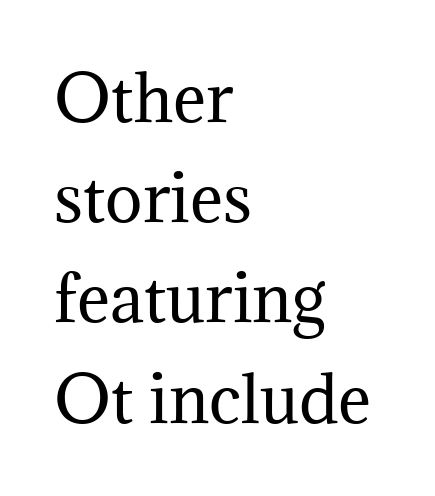
{"serif": "yes", "italic": "no", "bold": "no", "weight": "regular", "width": "normal", "stroke_contrast": "medium", "x_height": "medium", "monospaced": "no", "underline": "no", "align": "left", "line_spacing": "normal", "line_spacing_ratio": 1.59, "letter_spacing": "normal", "letter_spacing_em": 0.0, "glyph_px": 63}
